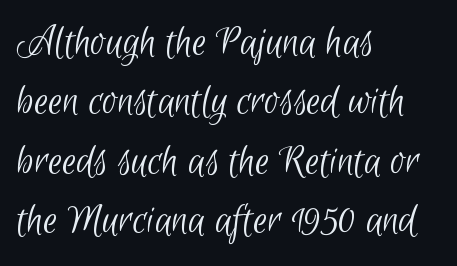
One glance says typical: line gaps are just what's usual. Proportional: the letters do not fall into vertical columns. Look at the tracking — it's just the regular setting, nothing added. Counters stay open thanks to moderate or lighter strokes. Notice how the passage keeps a crisp vertical edge on the left only.
